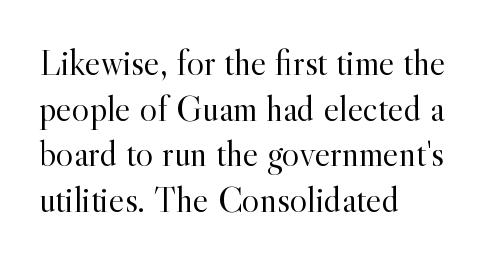
The image shows 37 px light serif type, upright; set left-aligned, line spacing 1.23x, normal letter spacing, not underlined; a small x-height.
